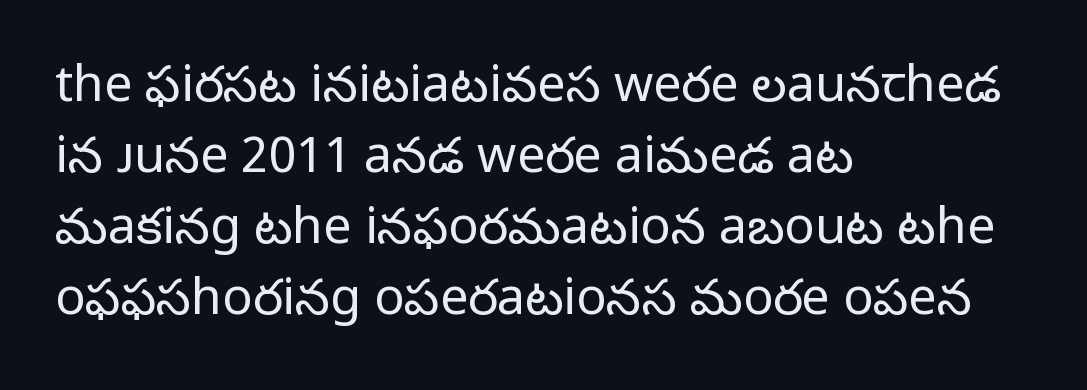
The image shows 50 px regular-weight sans-serif type, upright; set left-aligned, normal line spacing (1.42x), normal letter spacing, not underlined; low stroke contrast and a medium x-height.
